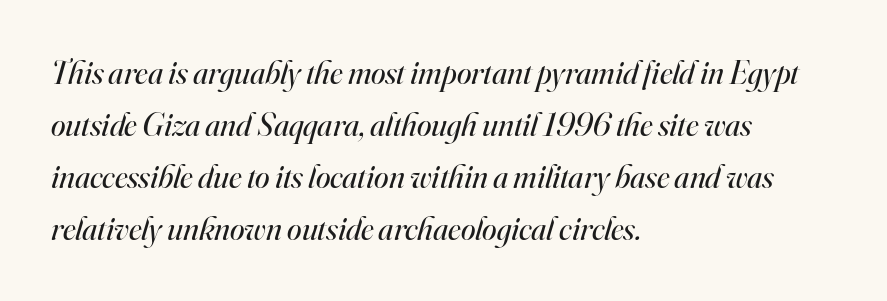
Q: Is the text bold? A: No.
Q: Is the text italic (slanted)? A: Yes, it leans right by about 16 degrees.
Q: Is the typeface a serif or a sans-serif typeface? A: Serif.
Q: Is the text underlined? A: No.
Q: How is the paragraph aligned? A: Left-aligned.
Q: Is the spacing between letters normal or unusually wide? A: Normal.
Q: Is the spacing between lines tight, normal or loose? A: Normal.
Q: Width (condensed, normal, or wide)? A: Normal.
Q: Stroke contrast? A: High.
Q: x-height? A: Small.
Q: Monospaced? A: No.
